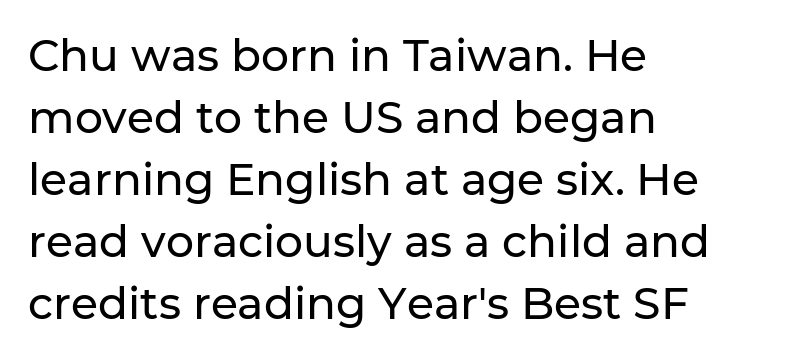
The image shows 44 px sans-serif type, upright; set left-aligned, normal line spacing (1.41x), normal letter spacing, not underlined; low stroke contrast and a medium x-height.
